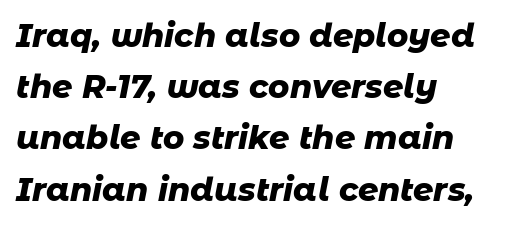
The image shows 32 px heavy type, italic (leaning right); set left-aligned, normal line spacing (1.6x), normal letter spacing, not underlined; low stroke contrast and a medium x-height.
